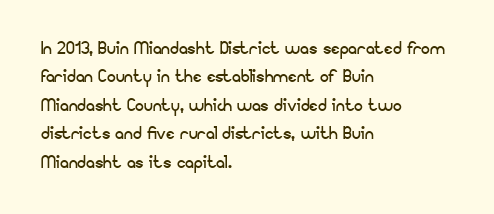
Q: Is the text bold? A: No.
Q: Is the text italic (slanted)? A: No, it is upright.
Q: Is the text underlined? A: No.
Q: How is the paragraph aligned? A: Left-aligned.
Q: Is the spacing between letters normal or unusually wide? A: Normal.
Q: Is the spacing between lines tight, normal or loose? A: Normal.
